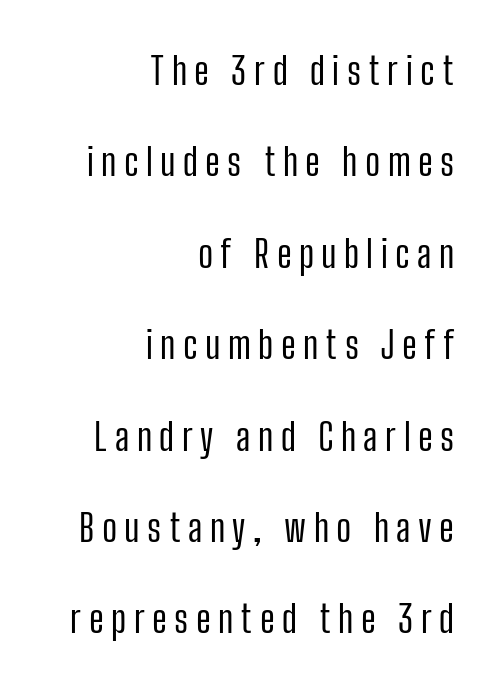
Q: Is the text bold? A: No.
Q: Is the text italic (slanted)? A: No, it is upright.
Q: Is the typeface a serif or a sans-serif typeface? A: Sans-serif.
Q: Is the text underlined? A: No.
Q: How is the paragraph aligned? A: Right-aligned.
Q: Is the spacing between letters normal or unusually wide? A: Unusually wide.
Q: Is the spacing between lines tight, normal or loose? A: Loose.
Q: Width (condensed, normal, or wide)? A: Condensed.
Q: Stroke contrast? A: Low.
Q: x-height? A: Medium.
Q: Monospaced? A: No.
